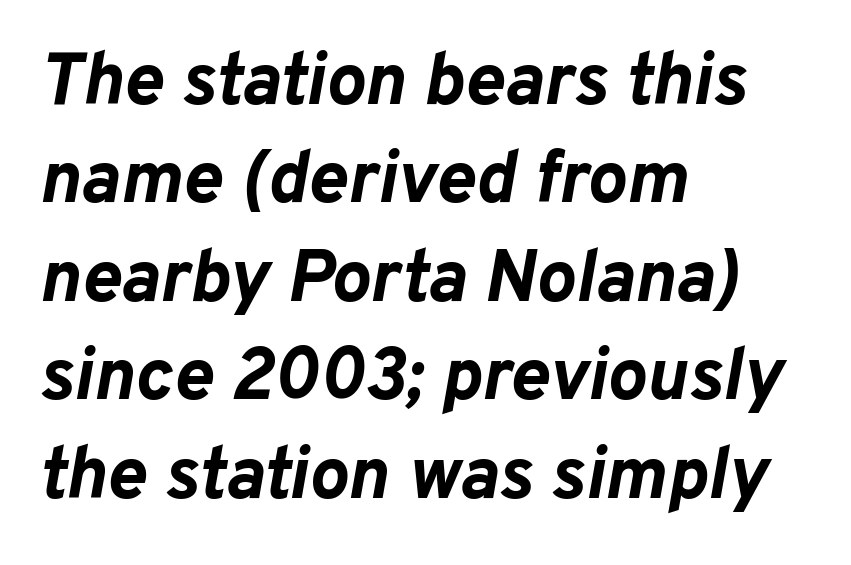
{"italic": "yes", "lean": "right", "slant_degrees": 10, "bold": "yes", "weight": "bold", "width": "normal", "stroke_contrast": "low", "x_height": "medium", "monospaced": "no", "underline": "no", "align": "left", "line_spacing": "normal", "line_spacing_ratio": 1.33, "letter_spacing": "normal", "letter_spacing_em": 0.0, "glyph_px": 74}
